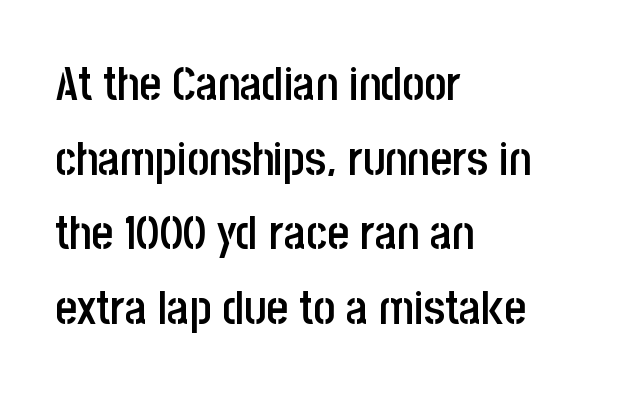
The image shows 47 px semibold, condensed sans-serif type, upright; set left-aligned, normal line spacing (1.59x), normal letter spacing, not underlined; low stroke contrast and a large x-height.
